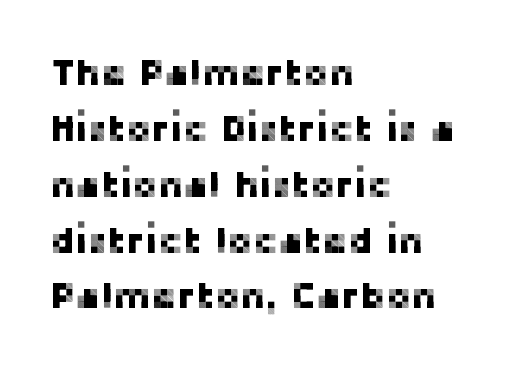
The image shows 38 px sans-serif type, upright; set left-aligned, normal line spacing (1.47x), normal letter spacing, not underlined; low stroke contrast and a medium x-height.
